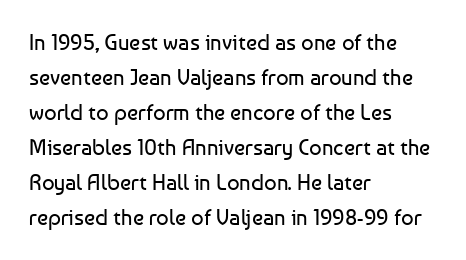
{"italic": "no", "bold": "no", "underline": "no", "align": "left", "line_spacing": "normal", "line_spacing_ratio": 1.59, "letter_spacing": "normal", "letter_spacing_em": 0.0, "glyph_px": 22}
